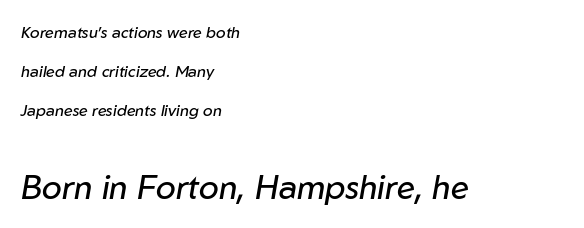
{"italic": "yes", "lean": "right", "slant_degrees": 10, "bold": "no", "weight": "regular", "width": "normal", "stroke_contrast": "low", "x_height": "medium", "monospaced": "no", "underline": "no", "align": "left", "line_spacing": "loose", "line_spacing_ratio": 2.44, "letter_spacing": "normal", "letter_spacing_em": 0.0, "larger_block": "second", "size_ratio": 2.06, "glyph_px": 33}
